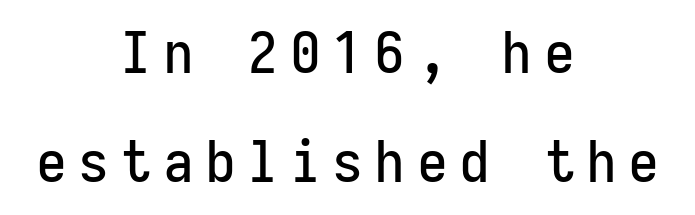
Q: Is the text italic (slanted)? A: No, it is upright.
Q: Is the typeface a serif or a sans-serif typeface? A: Sans-serif.
Q: Is the text underlined? A: No.
Q: How is the paragraph aligned? A: Centered.
Q: Is the spacing between letters normal or unusually wide? A: Unusually wide.
Q: Width (condensed, normal, or wide)? A: Condensed.
Q: Stroke contrast? A: Low.
Q: x-height? A: Medium.
Q: Monospaced? A: Yes.
